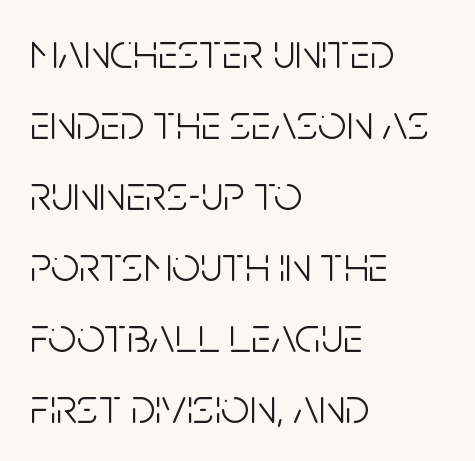
{"serif": "no", "italic": "no", "bold": "no", "weight": "light", "width": "condensed", "stroke_contrast": "low", "x_height": "large", "monospaced": "no", "underline": "no", "align": "left", "line_spacing": "normal", "line_spacing_ratio": 1.42, "letter_spacing": "normal", "letter_spacing_em": 0.0, "glyph_px": 50}
